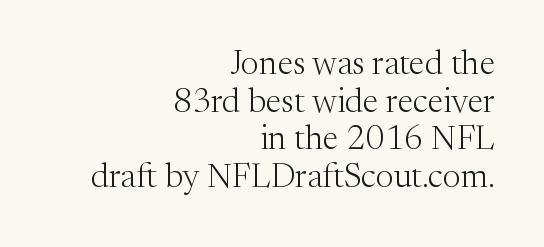
The image shows 34 px light serif type, upright; set right-aligned, tight line spacing (1.11x), normal letter spacing, not underlined; medium stroke contrast and a medium x-height.
